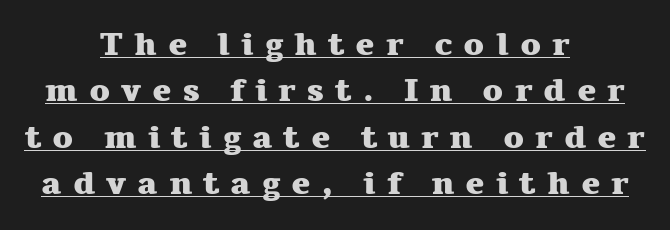
Notice how descenders clear the ascenders below comfortably — that's standard leading. This sample has the flowing, uneven cadence of proportional lettering. I'd describe the lettering as bold — thick and assertive. Every stem runs plumb, perpendicular to the baseline. The horizontal fit of the characters is loose and conspicuously gappy.
